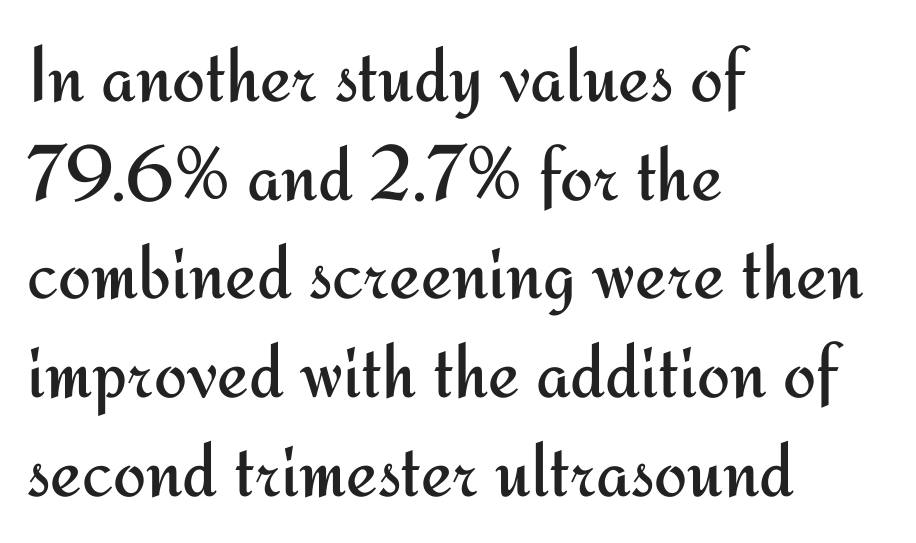
{"serif": "no", "italic": "no", "bold": "no", "weight": "regular", "width": "normal", "stroke_contrast": "medium", "x_height": "small", "monospaced": "no", "underline": "no", "align": "left", "line_spacing": "normal", "line_spacing_ratio": 1.25, "letter_spacing": "normal", "letter_spacing_em": 0.0, "glyph_px": 79}
